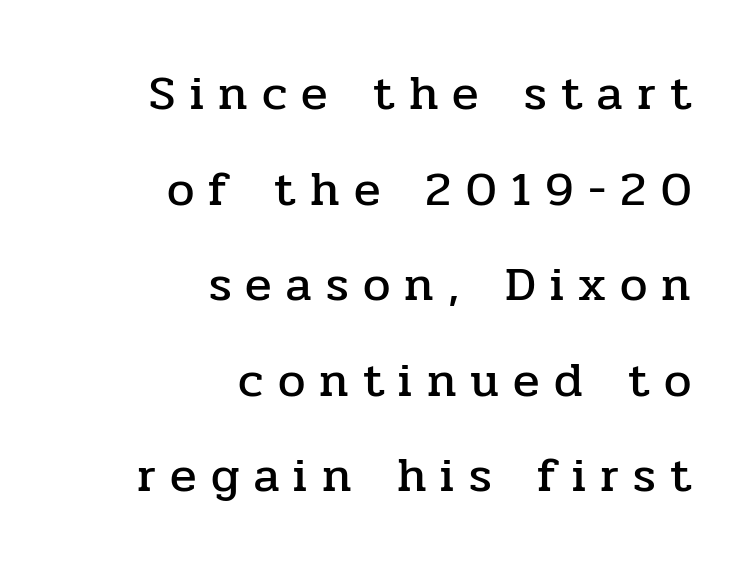
{"serif": "yes", "italic": "no", "width": "normal", "stroke_contrast": "low", "x_height": "medium", "monospaced": "no", "underline": "no", "align": "right", "line_spacing": "loose", "line_spacing_ratio": 1.95, "letter_spacing": "wide", "letter_spacing_em": 0.29, "glyph_px": 49}
